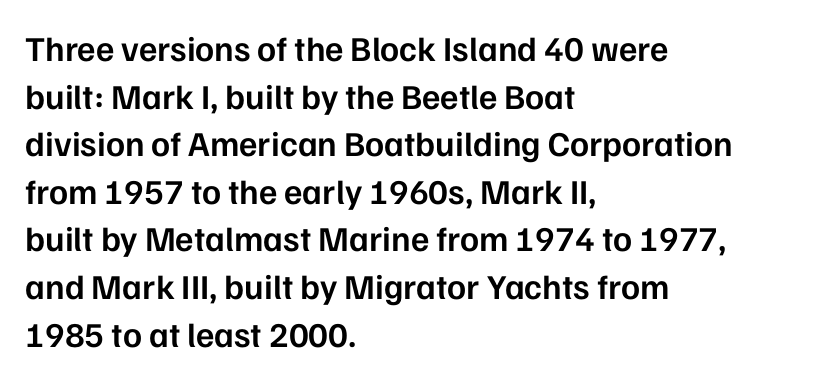
{"serif": "no", "italic": "no", "bold": "semi", "weight": "semibold", "width": "normal", "stroke_contrast": "low", "x_height": "medium", "monospaced": "no", "underline": "no", "align": "left", "line_spacing": "normal", "line_spacing_ratio": 1.36, "letter_spacing": "normal", "letter_spacing_em": 0.0, "glyph_px": 35}
